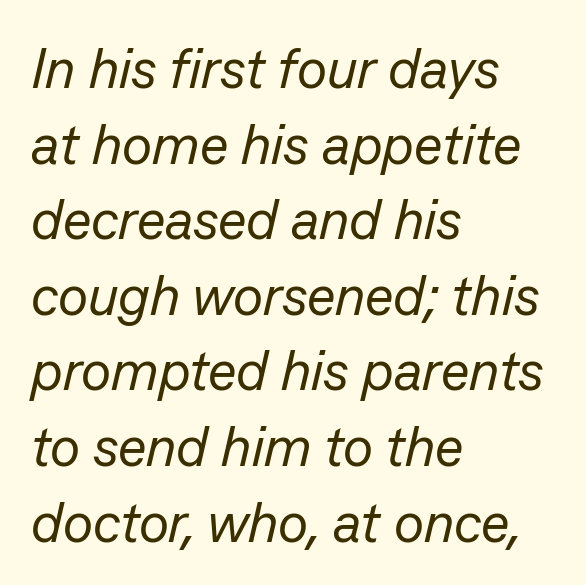
Q: Is the text bold? A: No.
Q: Is the text italic (slanted)? A: Yes, it leans right by about 13 degrees.
Q: Is the text underlined? A: No.
Q: How is the paragraph aligned? A: Left-aligned.
Q: Is the spacing between letters normal or unusually wide? A: Normal.
Q: Is the spacing between lines tight, normal or loose? A: Normal.
Q: Width (condensed, normal, or wide)? A: Normal.
Q: Stroke contrast? A: Low.
Q: x-height? A: Medium.
Q: Monospaced? A: No.
